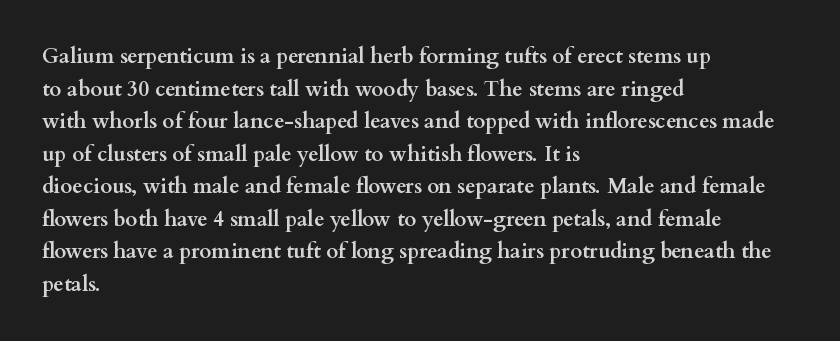
The image shows 21 px bold type, upright; set left-aligned, normal line spacing (1.55x), normal letter spacing, not underlined.
